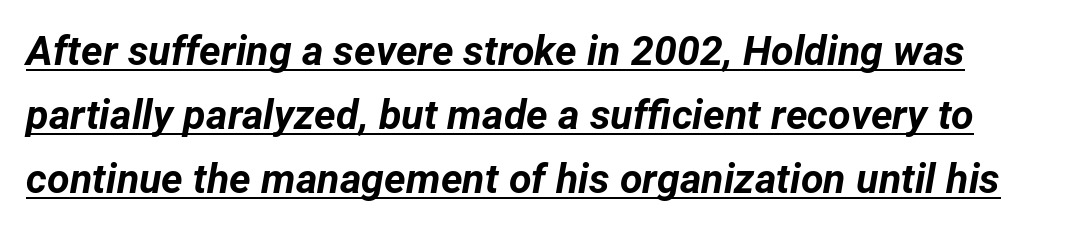
The image shows 41 px bold type, italic (leaning right); set normal line spacing (1.56x), normal letter spacing, underlined; low stroke contrast and a medium x-height.
